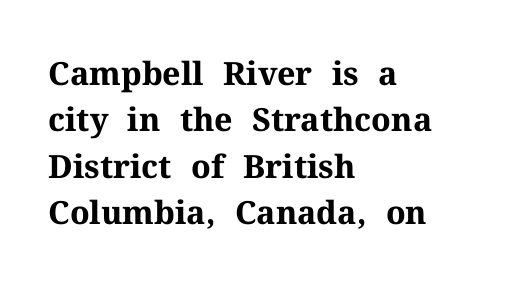
Q: Is the text bold? A: Yes.
Q: Is the text italic (slanted)? A: No, it is upright.
Q: Is the typeface a serif or a sans-serif typeface? A: Serif.
Q: Is the text underlined? A: No.
Q: How is the paragraph aligned? A: Left-aligned.
Q: Is the spacing between letters normal or unusually wide? A: Normal.
Q: Is the spacing between lines tight, normal or loose? A: Normal.
Q: Width (condensed, normal, or wide)? A: Normal.
Q: Stroke contrast? A: Medium.
Q: x-height? A: Medium.
Q: Monospaced? A: No.
